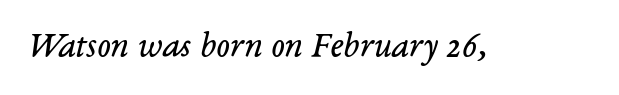
Q: Is the text bold? A: No.
Q: Is the text italic (slanted)? A: Yes, it leans right by about 14 degrees.
Q: Is the typeface a serif or a sans-serif typeface? A: Serif.
Q: Is the text underlined? A: No.
Q: Is the spacing between letters normal or unusually wide? A: Normal.
Q: Width (condensed, normal, or wide)? A: Normal.
Q: Stroke contrast? A: Low.
Q: x-height? A: Medium.
Q: Monospaced? A: No.
